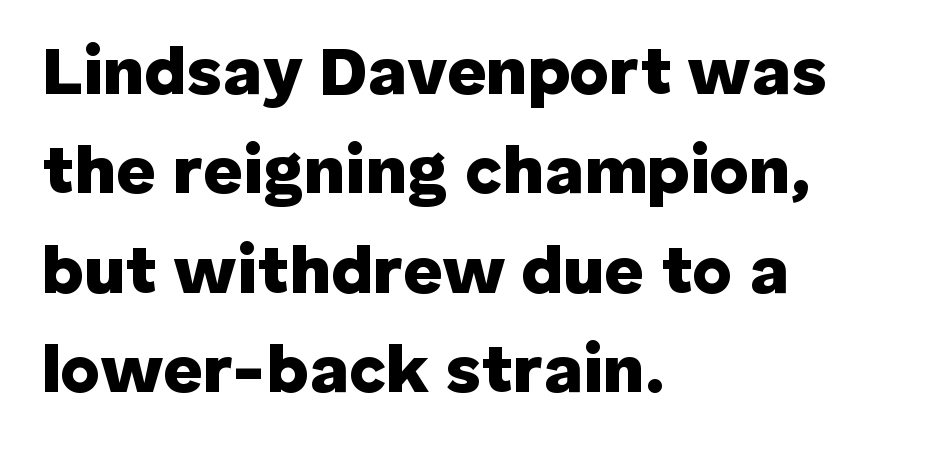
The image shows 68 px heavy sans-serif type, upright; set left-aligned, normal line spacing (1.46x), normal letter spacing, not underlined; low stroke contrast and a medium x-height.
